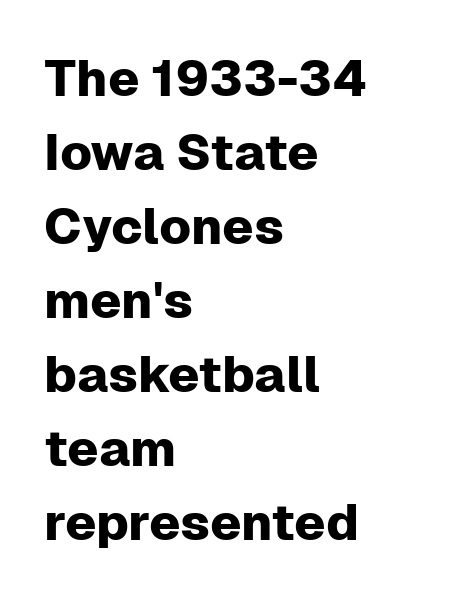
Q: Is the text italic (slanted)? A: No, it is upright.
Q: Is the typeface a serif or a sans-serif typeface? A: Sans-serif.
Q: Is the text underlined? A: No.
Q: How is the paragraph aligned? A: Left-aligned.
Q: Is the spacing between letters normal or unusually wide? A: Normal.
Q: Is the spacing between lines tight, normal or loose? A: Normal.
Q: Width (condensed, normal, or wide)? A: Normal.
Q: Stroke contrast? A: Low.
Q: x-height? A: Medium.
Q: Monospaced? A: No.
